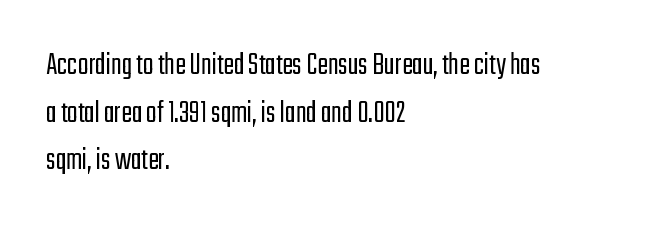
{"serif": "no", "italic": "no", "bold": "no", "weight": "light", "width": "condensed", "stroke_contrast": "low", "x_height": "medium", "monospaced": "no", "underline": "no", "align": "left", "line_spacing": "normal", "line_spacing_ratio": 1.49, "letter_spacing": "normal", "letter_spacing_em": 0.0, "glyph_px": 32}
